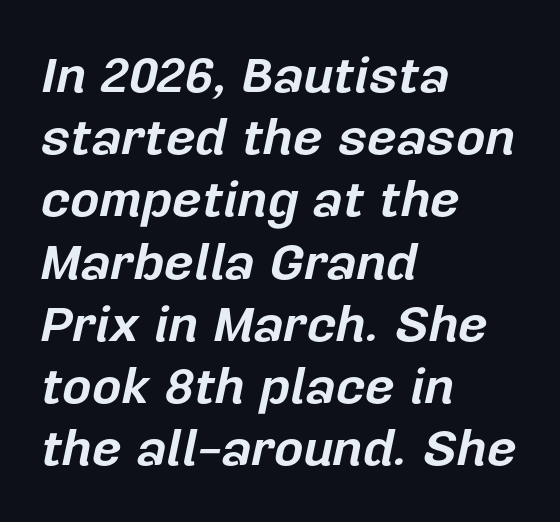
The image shows 51 px bold type, italic (leaning right); set left-aligned, line spacing 1.22x, normal letter spacing, not underlined; low stroke contrast and a medium x-height.
